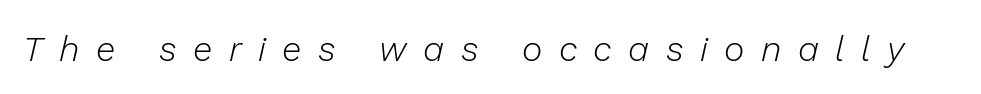
Q: Is the text bold? A: No.
Q: Is the text italic (slanted)? A: Yes, it leans right by about 13 degrees.
Q: Is the text underlined? A: No.
Q: Is the spacing between letters normal or unusually wide? A: Unusually wide.
Q: Width (condensed, normal, or wide)? A: Normal.
Q: Stroke contrast? A: Low.
Q: x-height? A: Medium.
Q: Monospaced? A: No.
